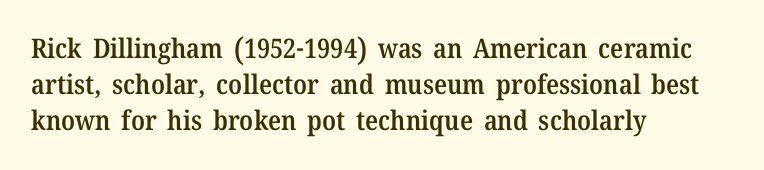
Q: Is the text bold? A: Semi-bold.
Q: Is the text italic (slanted)? A: No, it is upright.
Q: Is the text underlined? A: No.
Q: How is the paragraph aligned? A: Left-aligned.
Q: Is the spacing between letters normal or unusually wide? A: Normal.
Q: Is the spacing between lines tight, normal or loose? A: Normal.
